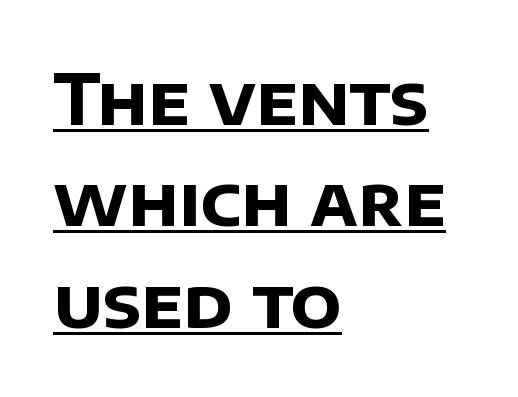
The image shows 69 px bold sans-serif type; set left-aligned, normal line spacing (1.47x), normal letter spacing, underlined; low stroke contrast and a large x-height.
